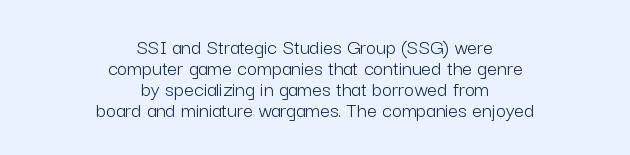
The image shows 22 px text type, upright; set centered, tight line spacing (0.96x), normal letter spacing, not underlined.
